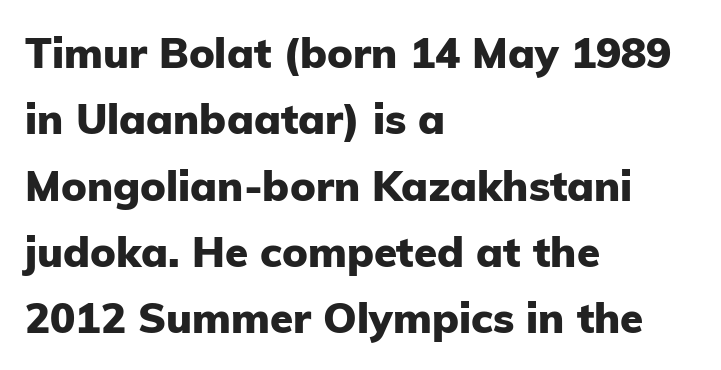
The image shows 42 px heavy sans-serif type, upright; set left-aligned, normal line spacing (1.58x), normal letter spacing, not underlined; low stroke contrast and a medium x-height.
